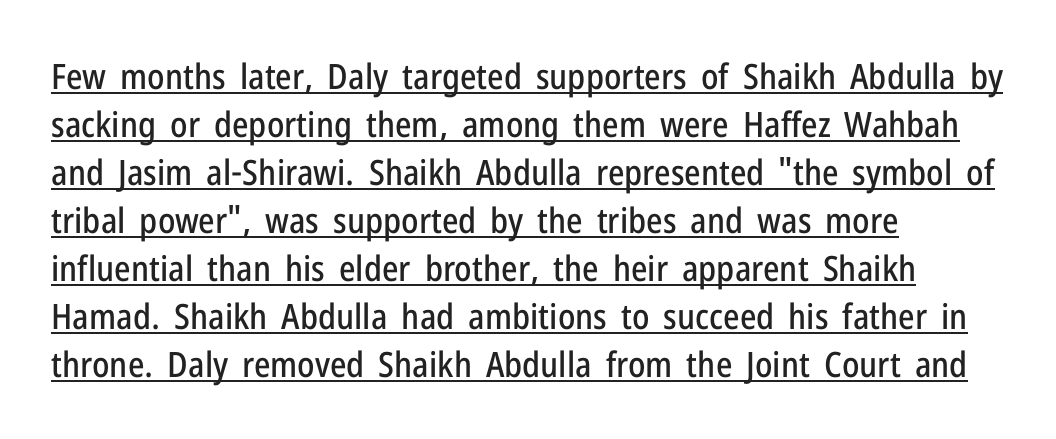
The letters sit at their default tracking, neither squeezed nor spread. No italicization has been applied; the sample stays upright. Check the space under the baseline: a stroke is drawn there. Layout note: lines flush left. A sans-serif font was chosen for this passage. Character widths vary here, with narrow letters taking less room than wide ones.
